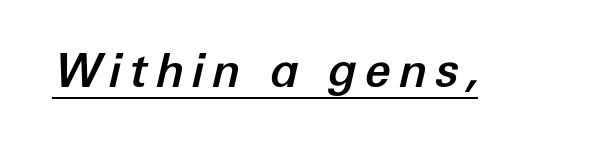
The image shows 47 px text type, italic (leaning right); set underlined; low stroke contrast and a medium x-height.
